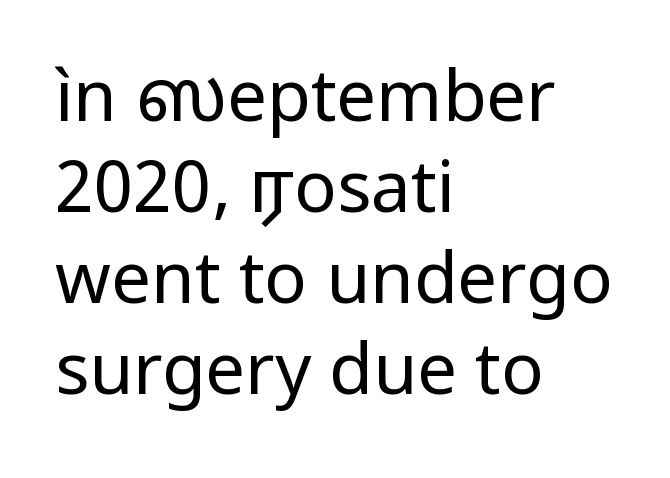
The image shows 71 px regular-weight sans-serif type, upright; set left-aligned, normal line spacing (1.28x), normal letter spacing, not underlined; low stroke contrast and a medium x-height.
